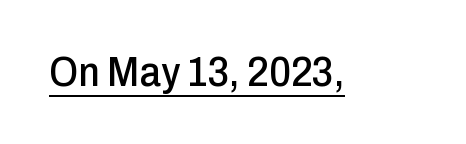
Q: Is the text italic (slanted)? A: No, it is upright.
Q: Is the typeface a serif or a sans-serif typeface? A: Sans-serif.
Q: Is the text underlined? A: Yes.
Q: Is the spacing between letters normal or unusually wide? A: Normal.
Q: Width (condensed, normal, or wide)? A: Condensed.
Q: Stroke contrast? A: Low.
Q: x-height? A: Medium.
Q: Monospaced? A: No.
